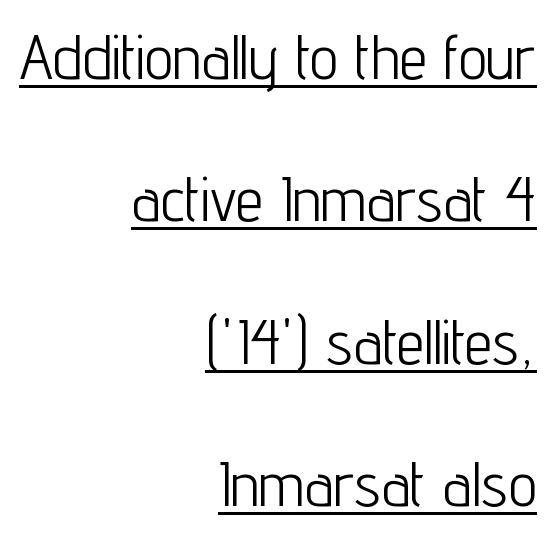
Q: Is the text bold? A: No.
Q: Is the text italic (slanted)? A: No, it is upright.
Q: Is the typeface a serif or a sans-serif typeface? A: Sans-serif.
Q: Is the text underlined? A: Yes.
Q: How is the paragraph aligned? A: Right-aligned.
Q: Is the spacing between letters normal or unusually wide? A: Normal.
Q: Is the spacing between lines tight, normal or loose? A: Loose.
Q: Width (condensed, normal, or wide)? A: Condensed.
Q: Stroke contrast? A: Low.
Q: x-height? A: Medium.
Q: Monospaced? A: No.
